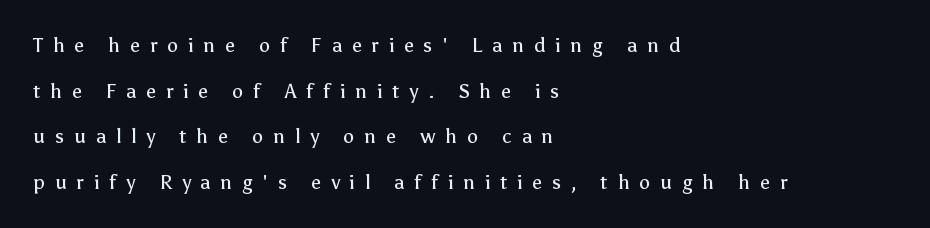
Q: Is the text bold? A: No.
Q: Is the text italic (slanted)? A: No, it is upright.
Q: Is the text underlined? A: No.
Q: How is the paragraph aligned? A: Left-aligned.
Q: Is the spacing between letters normal or unusually wide? A: Unusually wide.
Q: Is the spacing between lines tight, normal or loose? A: Loose.
